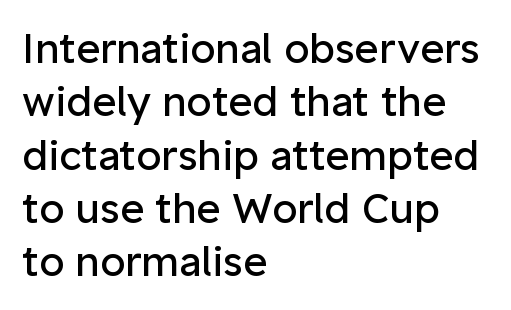
Q: Is the text bold? A: No.
Q: Is the text italic (slanted)? A: No, it is upright.
Q: Is the typeface a serif or a sans-serif typeface? A: Sans-serif.
Q: Is the text underlined? A: No.
Q: How is the paragraph aligned? A: Left-aligned.
Q: Is the spacing between letters normal or unusually wide? A: Normal.
Q: Is the spacing between lines tight, normal or loose? A: Normal.
Q: Width (condensed, normal, or wide)? A: Normal.
Q: Stroke contrast? A: Low.
Q: x-height? A: Medium.
Q: Monospaced? A: No.
